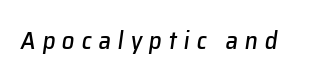
Q: Is the text italic (slanted)? A: Yes, it leans right by about 8 degrees.
Q: Is the text underlined? A: No.
Q: Is the spacing between letters normal or unusually wide? A: Unusually wide.
